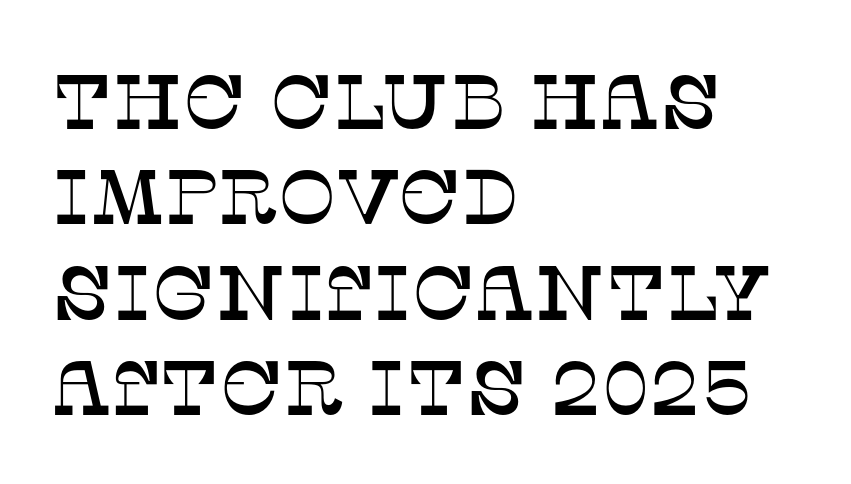
Underline: absent. The rendering shows small feet on the letterforms — a serif design. These lines were composed using upright roman letters. Caption: standard tracking, unaltered.
